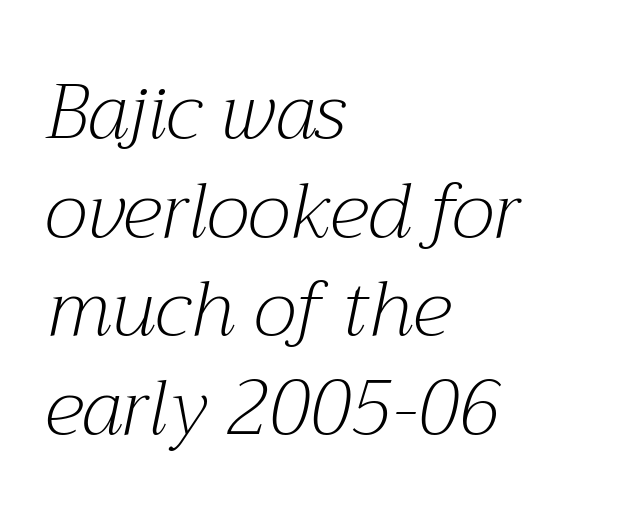
The image shows 77 px light serif type, italic (leaning right); set left-aligned, normal line spacing (1.28x), normal letter spacing, not underlined; medium stroke contrast and a medium x-height.
